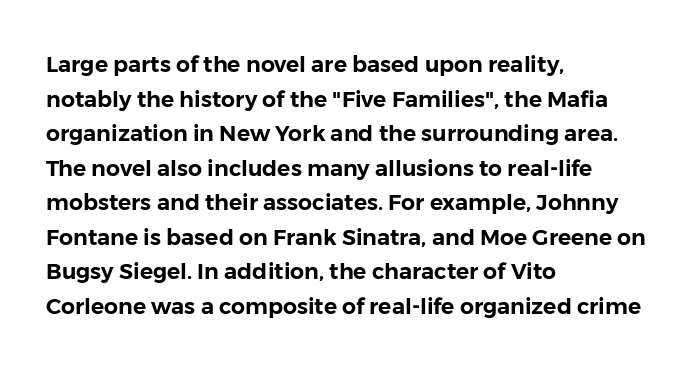
The image shows 22 px text type, upright; set left-aligned, normal line spacing (1.57x), normal letter spacing, not underlined.
